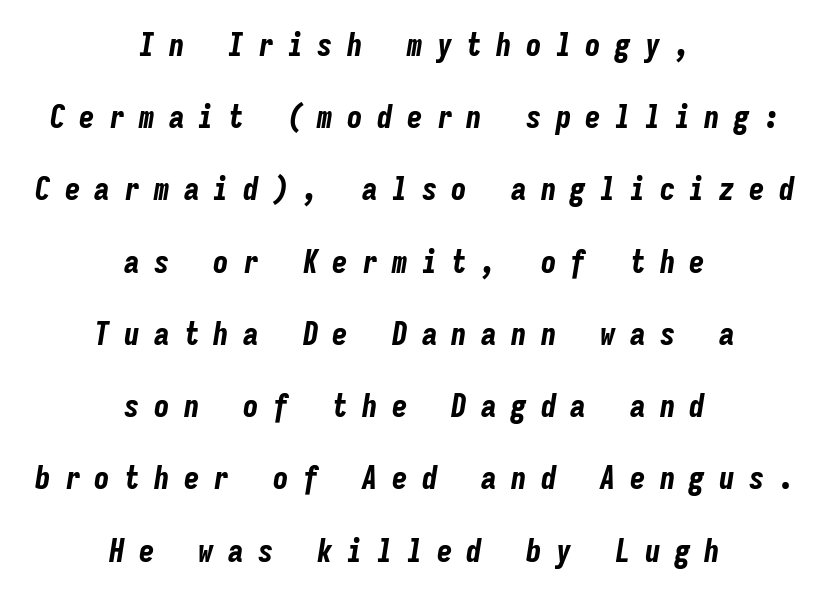
Q: Is the text bold? A: Yes.
Q: Is the text italic (slanted)? A: Yes, it leans right by about 9 degrees.
Q: Is the text underlined? A: No.
Q: How is the paragraph aligned? A: Centered.
Q: Is the spacing between letters normal or unusually wide? A: Unusually wide.
Q: Is the spacing between lines tight, normal or loose? A: Loose.
Q: Width (condensed, normal, or wide)? A: Condensed.
Q: Stroke contrast? A: Low.
Q: x-height? A: Medium.
Q: Monospaced? A: Yes.
